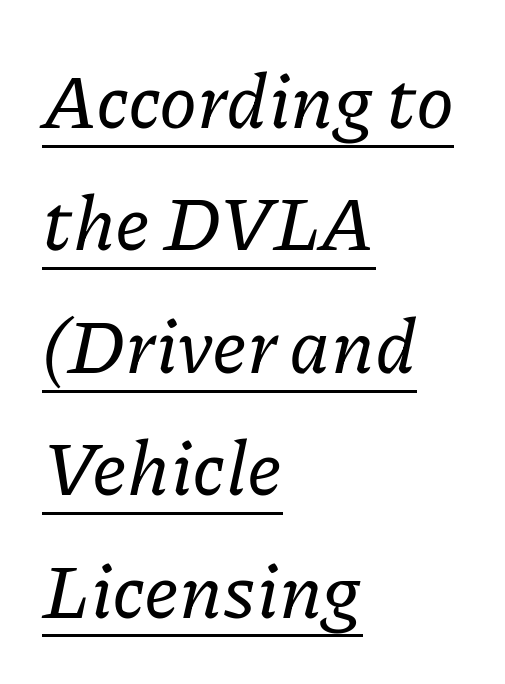
Line spacing here is normal. The characters display serif detailing at their extremities. The rendering keeps characters at their native spacing. Tall strokes in this sample are angled rather than plumb. The lines in this sample share a left origin and differ only in where they stop. The rendering uses natural spacing where letterforms have individual widths.
